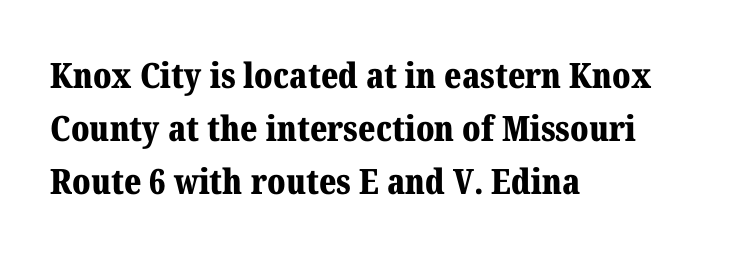
Q: Is the text bold? A: Yes.
Q: Is the text italic (slanted)? A: No, it is upright.
Q: Is the typeface a serif or a sans-serif typeface? A: Serif.
Q: Is the text underlined? A: No.
Q: How is the paragraph aligned? A: Left-aligned.
Q: Is the spacing between letters normal or unusually wide? A: Normal.
Q: Is the spacing between lines tight, normal or loose? A: Normal.
Q: Width (condensed, normal, or wide)? A: Normal.
Q: Stroke contrast? A: Medium.
Q: x-height? A: Medium.
Q: Monospaced? A: No.
